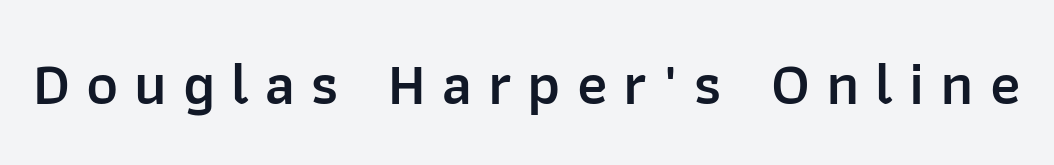
Q: Is the text bold? A: Semi-bold.
Q: Is the text italic (slanted)? A: No, it is upright.
Q: Is the typeface a serif or a sans-serif typeface? A: Sans-serif.
Q: Is the text underlined? A: No.
Q: Is the spacing between letters normal or unusually wide? A: Unusually wide.
Q: Width (condensed, normal, or wide)? A: Normal.
Q: Stroke contrast? A: Low.
Q: x-height? A: Medium.
Q: Monospaced? A: No.
